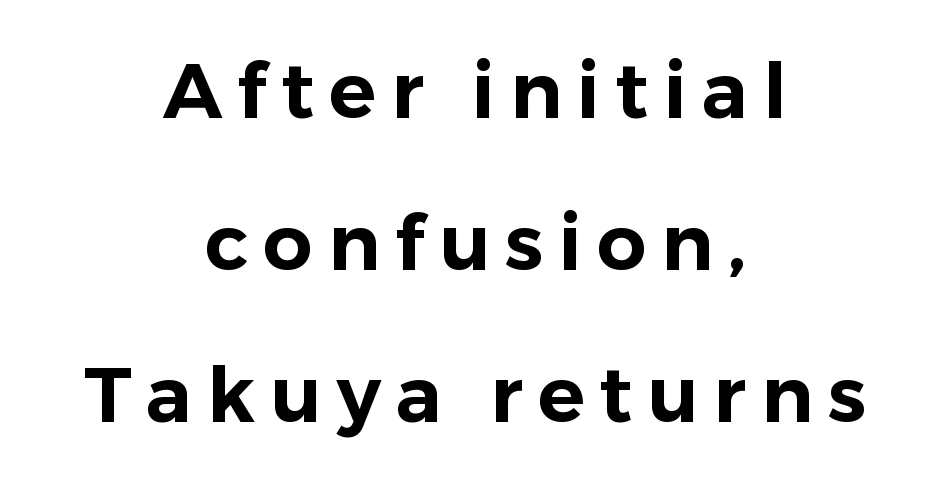
Q: Is the text italic (slanted)? A: No, it is upright.
Q: Is the typeface a serif or a sans-serif typeface? A: Sans-serif.
Q: Is the text underlined? A: No.
Q: How is the paragraph aligned? A: Centered.
Q: Is the spacing between lines tight, normal or loose? A: Loose.
Q: Width (condensed, normal, or wide)? A: Normal.
Q: Stroke contrast? A: Low.
Q: x-height? A: Medium.
Q: Monospaced? A: No.
